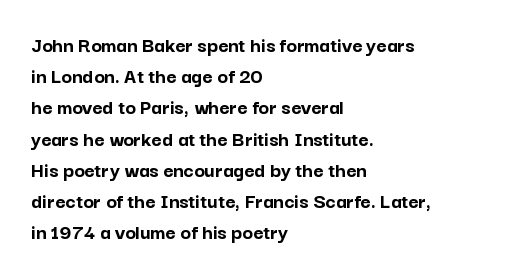
The image shows 22 px bold type, upright; set left-aligned, normal line spacing (1.42x), normal letter spacing, not underlined.
